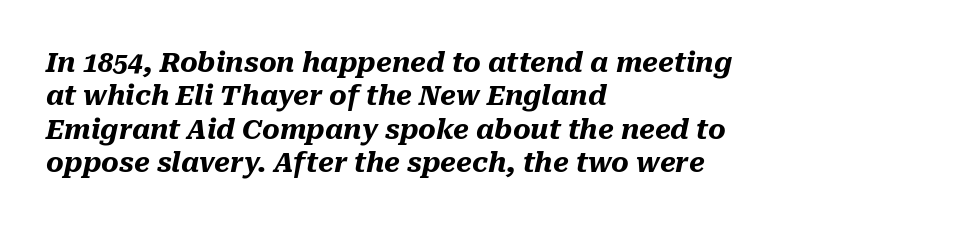
The image shows 27 px bold type, italic (leaning right); set left-aligned, line spacing 1.24x, normal letter spacing, not underlined.
